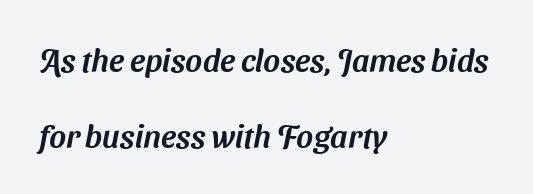
Q: Is the typeface a serif or a sans-serif typeface? A: Sans-serif.
Q: Is the text underlined? A: No.
Q: How is the paragraph aligned? A: Left-aligned.
Q: Is the spacing between letters normal or unusually wide? A: Normal.
Q: Is the spacing between lines tight, normal or loose? A: Loose.
Q: Width (condensed, normal, or wide)? A: Normal.
Q: Stroke contrast? A: Medium.
Q: x-height? A: Medium.
Q: Monospaced? A: No.
